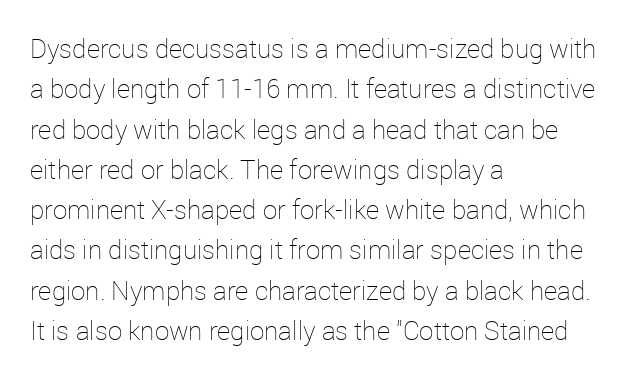
Check the space under the baseline: it is left empty. The type sits square on the baseline with zero lean. Line spacing here is normal. Casual observation: everything's shoved over to the left. Honestly, the letter spacing is just normal — you wouldn't notice it.
